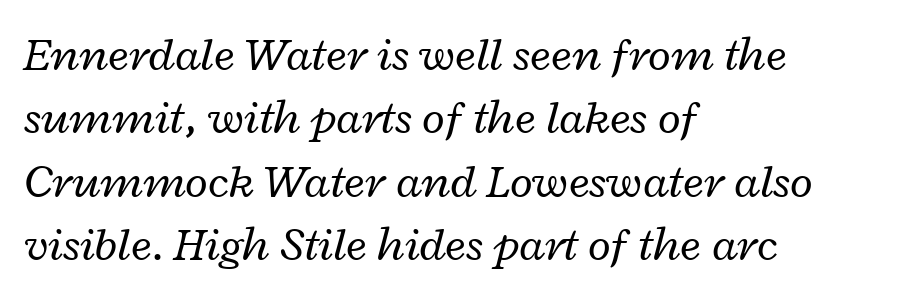
Q: Is the text bold? A: No.
Q: Is the text italic (slanted)? A: Yes, it leans right by about 12 degrees.
Q: Is the text underlined? A: No.
Q: How is the paragraph aligned? A: Left-aligned.
Q: Is the spacing between letters normal or unusually wide? A: Normal.
Q: Is the spacing between lines tight, normal or loose? A: Normal.
Q: Width (condensed, normal, or wide)? A: Wide.
Q: Stroke contrast? A: Low.
Q: x-height? A: Medium.
Q: Monospaced? A: No.
